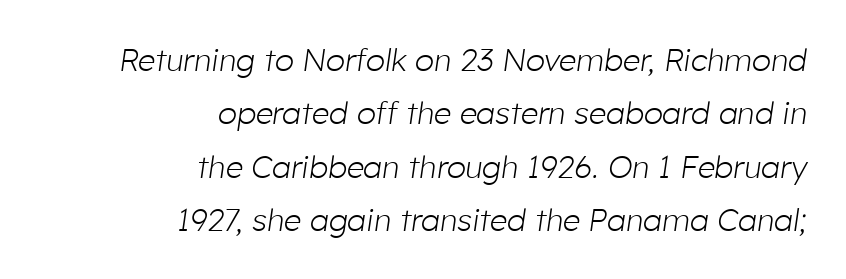
Q: Is the text bold? A: No.
Q: Is the text italic (slanted)? A: Yes, it leans right by about 8 degrees.
Q: Is the text underlined? A: No.
Q: How is the paragraph aligned? A: Right-aligned.
Q: Is the spacing between letters normal or unusually wide? A: Normal.
Q: Width (condensed, normal, or wide)? A: Normal.
Q: Stroke contrast? A: Low.
Q: x-height? A: Medium.
Q: Monospaced? A: No.
